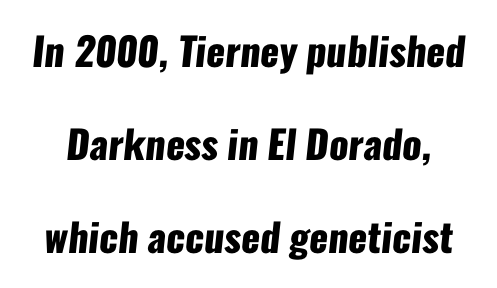
This rendering leaves character spacing at its baseline value. This sample uses a sans-serif face. What's the leading like? Stretched, with rows far apart. Only glyphs here, with clear space below each row.
